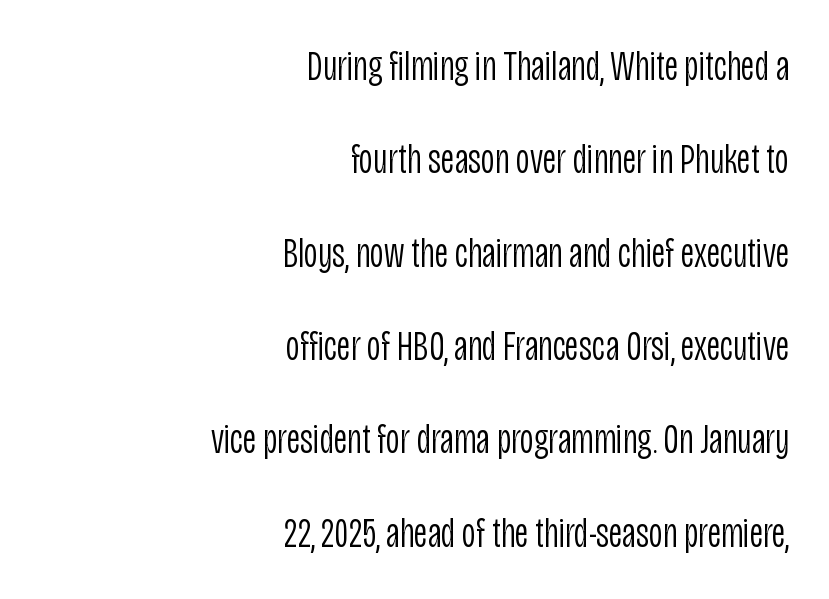
Q: Is the text bold? A: No.
Q: Is the text italic (slanted)? A: No, it is upright.
Q: Is the typeface a serif or a sans-serif typeface? A: Sans-serif.
Q: Is the text underlined? A: No.
Q: How is the paragraph aligned? A: Right-aligned.
Q: Is the spacing between letters normal or unusually wide? A: Normal.
Q: Is the spacing between lines tight, normal or loose? A: Loose.
Q: Width (condensed, normal, or wide)? A: Condensed.
Q: Stroke contrast? A: Low.
Q: x-height? A: Large.
Q: Monospaced? A: No.
